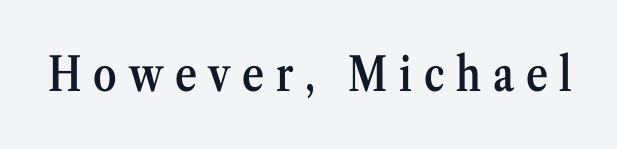
Q: Is the text bold? A: Semi-bold.
Q: Is the text italic (slanted)? A: No, it is upright.
Q: Is the typeface a serif or a sans-serif typeface? A: Serif.
Q: Is the text underlined? A: No.
Q: Is the spacing between letters normal or unusually wide? A: Unusually wide.
Q: Width (condensed, normal, or wide)? A: Condensed.
Q: Stroke contrast? A: Medium.
Q: x-height? A: Medium.
Q: Monospaced? A: No.
